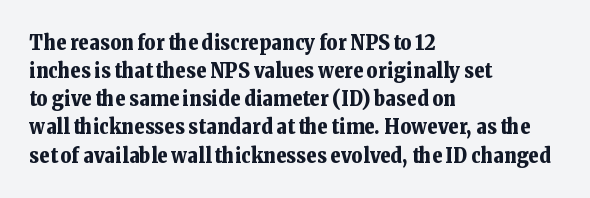
{"italic": "no", "bold": "yes", "underline": "no", "align": "left", "line_spacing": "normal", "line_spacing_ratio": 1.34, "letter_spacing": "normal", "letter_spacing_em": 0.0, "glyph_px": 21}
